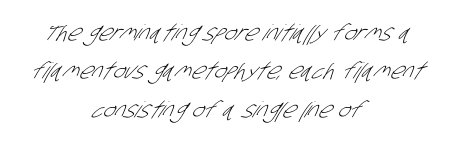
{"bold": "no", "underline": "no", "align": "center", "line_spacing_ratio": 1.74, "letter_spacing": "normal", "letter_spacing_em": 0.0, "glyph_px": 22}
